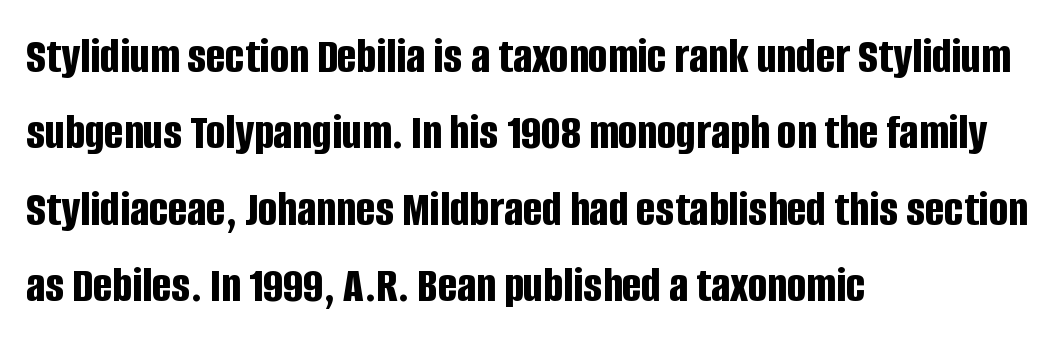
Q: Is the text bold? A: Yes.
Q: Is the text italic (slanted)? A: No, it is upright.
Q: Is the typeface a serif or a sans-serif typeface? A: Sans-serif.
Q: Is the text underlined? A: No.
Q: How is the paragraph aligned? A: Left-aligned.
Q: Is the spacing between letters normal or unusually wide? A: Normal.
Q: Is the spacing between lines tight, normal or loose? A: Normal.
Q: Width (condensed, normal, or wide)? A: Condensed.
Q: Stroke contrast? A: Low.
Q: x-height? A: Large.
Q: Monospaced? A: No.
